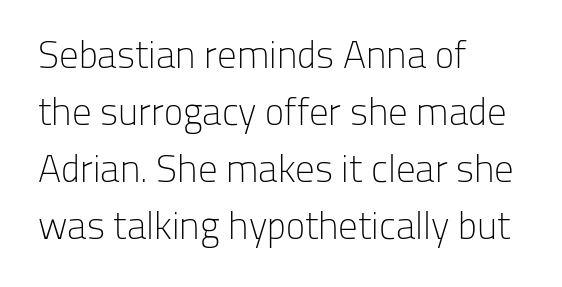
Leftover space on each line is placed entirely after the last word. It's the straight-up-and-down kind of type. How are the letters spaced? Ordinarily, with no added tracking. To sum up the face: it is a sans, with no serifs. Letters rest on an invisible, unmarked baseline.
